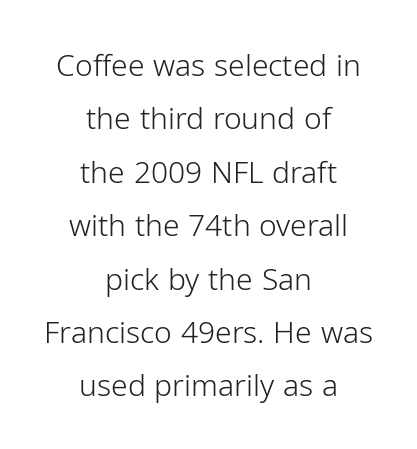
The image shows 30 px light sans-serif type, upright; set centered, line spacing 1.78x, normal letter spacing, not underlined; low stroke contrast and a medium x-height.
